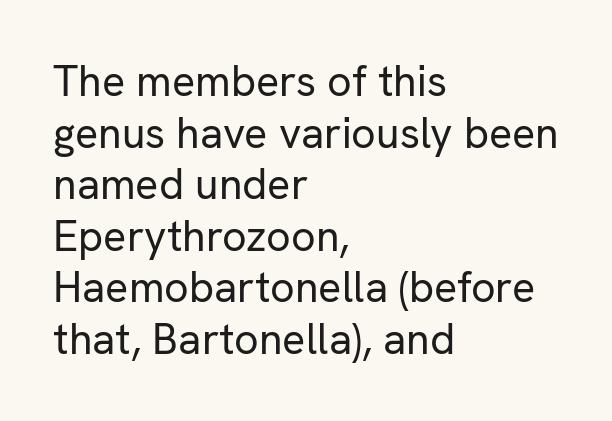
Q: Is the text bold? A: No.
Q: Is the text italic (slanted)? A: No, it is upright.
Q: Is the typeface a serif or a sans-serif typeface? A: Sans-serif.
Q: Is the text underlined? A: No.
Q: How is the paragraph aligned? A: Left-aligned.
Q: Is the spacing between letters normal or unusually wide? A: Normal.
Q: Width (condensed, normal, or wide)? A: Normal.
Q: Stroke contrast? A: Low.
Q: x-height? A: Medium.
Q: Monospaced? A: No.
